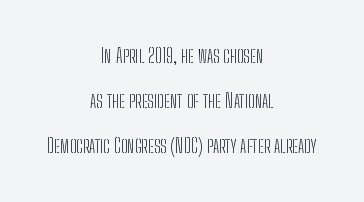
No extra ink here — the face is not bold. Quick note: not italic, upright. This rendering uses center alignment, leaving both contours irregular but symmetric. Underlining? Definitely not there.
